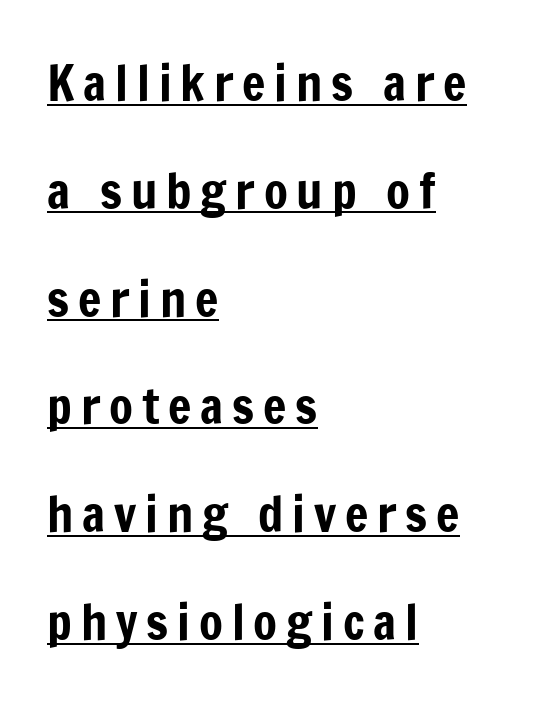
Q: Is the text italic (slanted)? A: No, it is upright.
Q: Is the typeface a serif or a sans-serif typeface? A: Sans-serif.
Q: Is the text underlined? A: Yes.
Q: How is the paragraph aligned? A: Left-aligned.
Q: Is the spacing between lines tight, normal or loose? A: Loose.
Q: Width (condensed, normal, or wide)? A: Condensed.
Q: Stroke contrast? A: Low.
Q: x-height? A: Medium.
Q: Monospaced? A: No.
